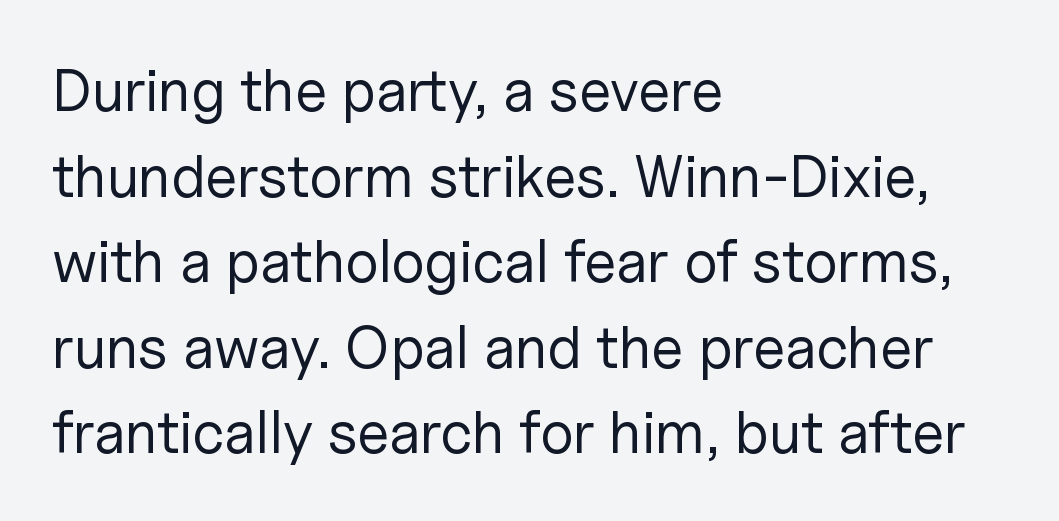
The image shows 59 px regular-weight sans-serif type, upright; set left-aligned, normal line spacing (1.45x), normal letter spacing, not underlined; low stroke contrast and a medium x-height.
